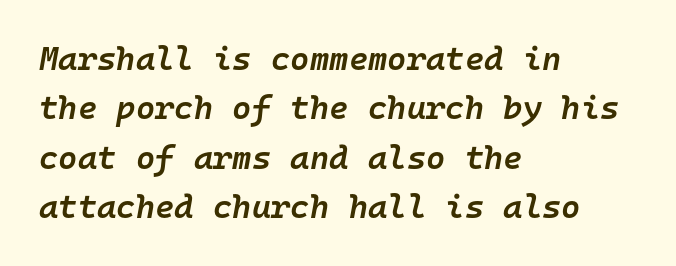
{"italic": "yes", "lean": "right", "slant_degrees": 10, "bold": "semi", "weight": "semibold", "width": "normal", "stroke_contrast": "low", "x_height": "medium", "monospaced": "yes", "underline": "no", "align": "left", "line_spacing": "normal", "line_spacing_ratio": 1.5, "letter_spacing": "normal", "letter_spacing_em": 0.0, "glyph_px": 33}
